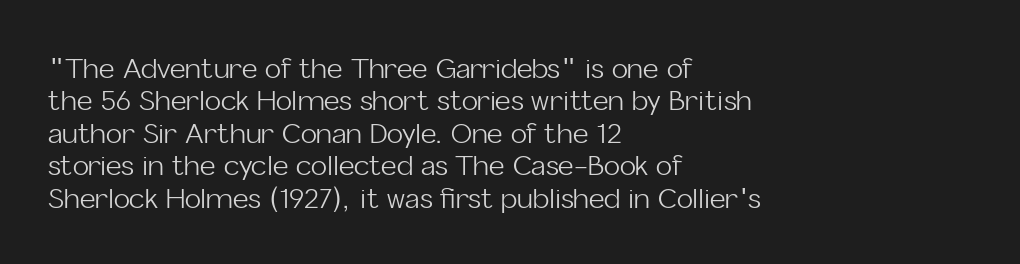
The font is comparable to plain body text, perhaps lighter. Line starts are locked; line ends wander. Nothing unusual about the tracking: characters are spaced as the font intends. The type sits square on the baseline with zero lean. Rule under the text: the space is simply empty.
